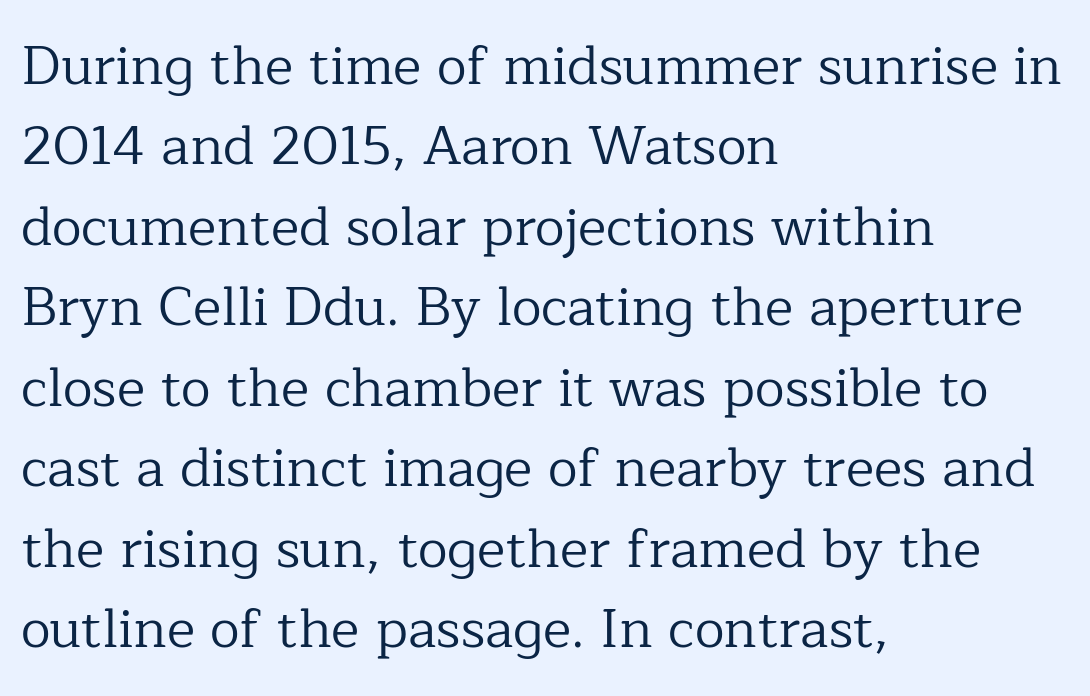
The image shows 54 px regular-weight serif type, upright; set left-aligned, normal line spacing (1.49x), normal letter spacing, not underlined; low stroke contrast and a medium x-height.
